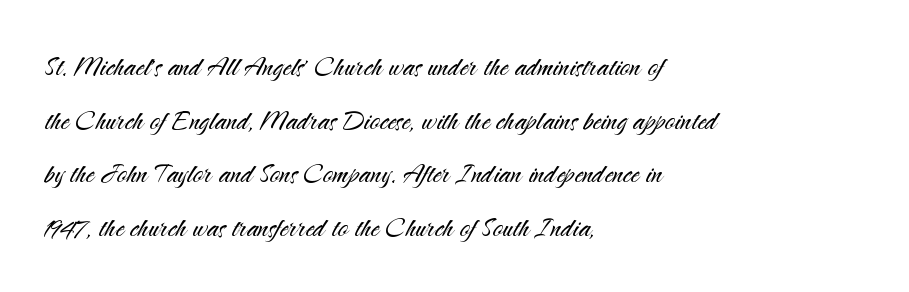
{"serif": "no", "bold": "no", "weight": "light", "width": "normal", "stroke_contrast": "medium", "x_height": "small", "monospaced": "no", "underline": "no", "align": "left", "line_spacing": "normal", "line_spacing_ratio": 1.58, "letter_spacing": "normal", "letter_spacing_em": 0.0, "glyph_px": 34}
